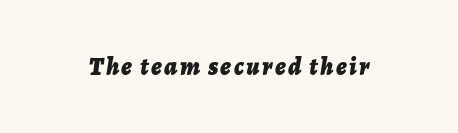
The image shows 25 px bold type, italic (leaning right); set not underlined.
